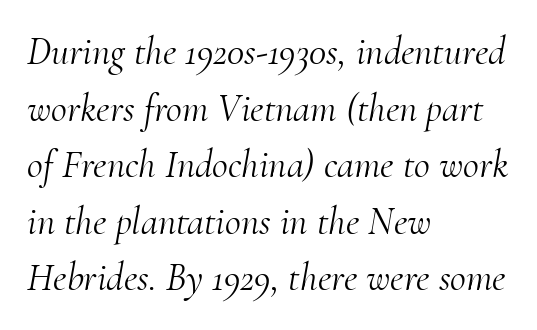
This sample uses plain, unmodified letter spacing. This rendering features lettering with no underline. The paragraph shown leans on its left margin. Rendered with sloped, italic letterforms. The strokes are not fattened; the text isn't bold. Whoever set this chose a conventional vertical rhythm.
